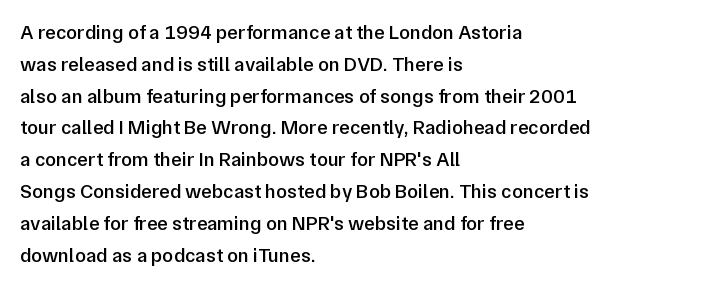
The image shows 20 px text type, upright; set left-aligned, normal line spacing (1.59x), normal letter spacing, not underlined.
